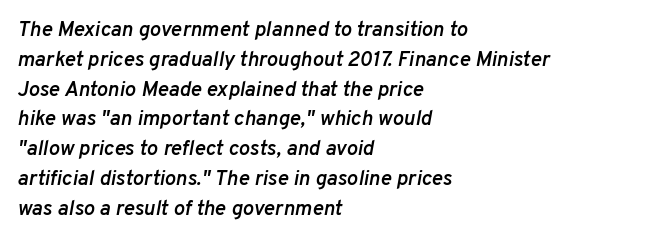
{"italic": "yes", "lean": "right", "slant_degrees": 10, "bold": "semi", "underline": "no", "align": "left", "line_spacing": "normal", "line_spacing_ratio": 1.42, "letter_spacing": "normal", "letter_spacing_em": 0.0, "glyph_px": 21}
